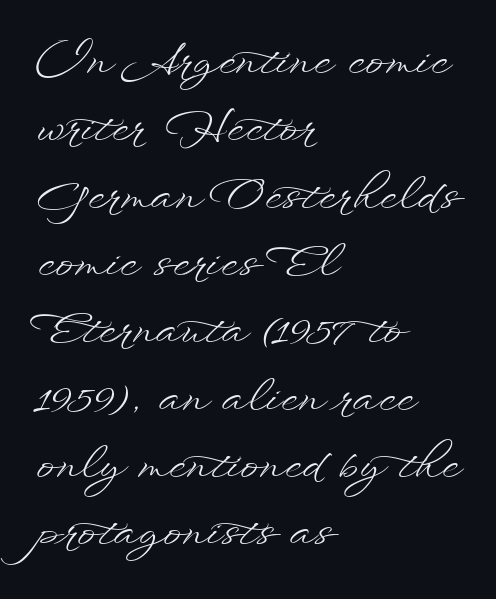
Q: Is the text bold? A: No.
Q: Is the text italic (slanted)? A: Yes.
Q: Is the text underlined? A: No.
Q: How is the paragraph aligned? A: Left-aligned.
Q: Is the spacing between letters normal or unusually wide? A: Normal.
Q: Is the spacing between lines tight, normal or loose? A: Normal.
Q: Width (condensed, normal, or wide)? A: Wide.
Q: Stroke contrast? A: Low.
Q: x-height? A: Small.
Q: Monospaced? A: No.
